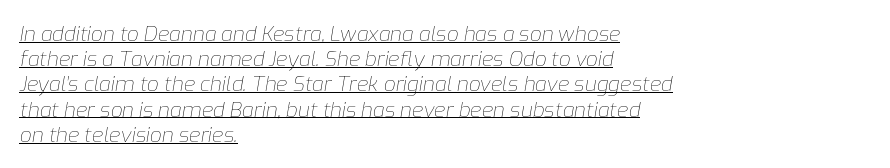
The image shows 21 px text type, italic (leaning right); set left-aligned, line spacing 1.2x, normal letter spacing, underlined.
